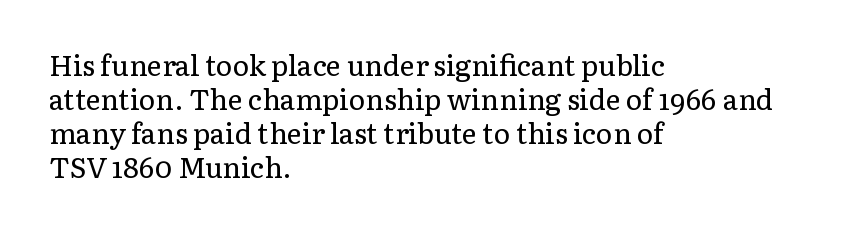
The image shows 28 px regular-weight serif type, upright; set left-aligned, line spacing 1.22x, normal letter spacing, not underlined; low stroke contrast and a medium x-height.
